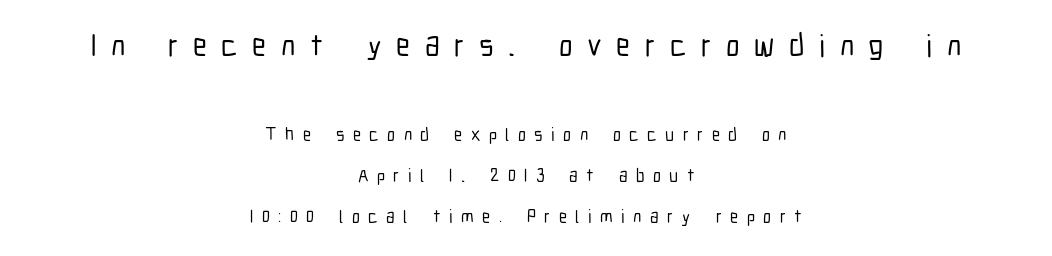
Q: Is the text italic (slanted)? A: No, it is upright.
Q: Is the typeface a serif or a sans-serif typeface? A: Sans-serif.
Q: Is the text underlined? A: No.
Q: How is the paragraph aligned? A: Centered.
Q: Is the spacing between letters normal or unusually wide? A: Unusually wide.
Q: Is the spacing between lines tight, normal or loose? A: Loose.
Q: Which block of text is set in a larger size, the first (top) or the second (bottom)? A: The first (top) one.
Q: Width (condensed, normal, or wide)? A: Condensed.
Q: Stroke contrast? A: Low.
Q: x-height? A: Medium.
Q: Monospaced? A: No.
